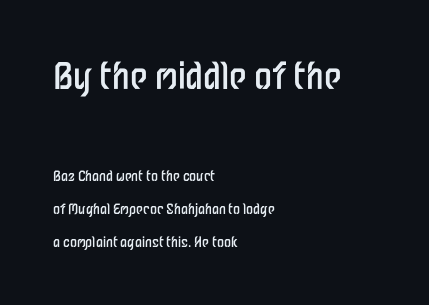
The lettering stays uniformly vertical, giving the passage a roman look. Descender tails drop into unmarked territory. You could call the tracking neutral — neither tight nor loose. Varying glyph widths throughout — classic text-font behaviour. The font family rendered here belongs to the sans-serif group. Block one is the big one; block two sits smaller underneath.
